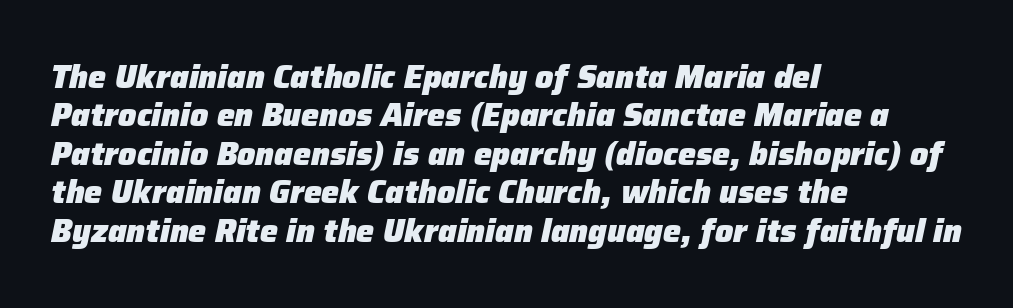
Q: Is the text bold? A: Yes.
Q: Is the text italic (slanted)? A: Yes, it leans right by about 12 degrees.
Q: Is the text underlined? A: No.
Q: How is the paragraph aligned? A: Left-aligned.
Q: Is the spacing between letters normal or unusually wide? A: Normal.
Q: Width (condensed, normal, or wide)? A: Normal.
Q: Stroke contrast? A: Low.
Q: x-height? A: Medium.
Q: Monospaced? A: No.
